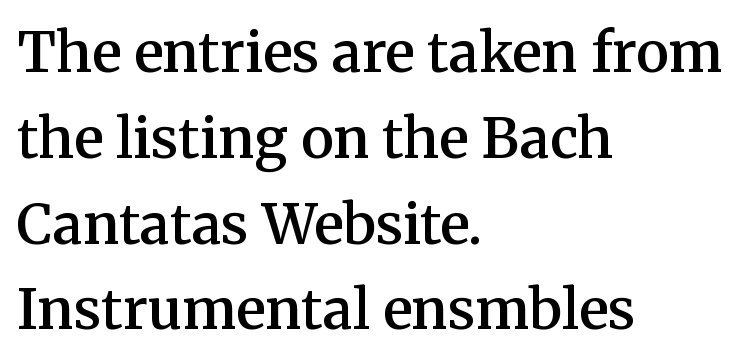
The image shows 55 px semibold serif type, upright; set left-aligned, normal line spacing (1.56x), normal letter spacing, not underlined; medium stroke contrast and a medium x-height.
